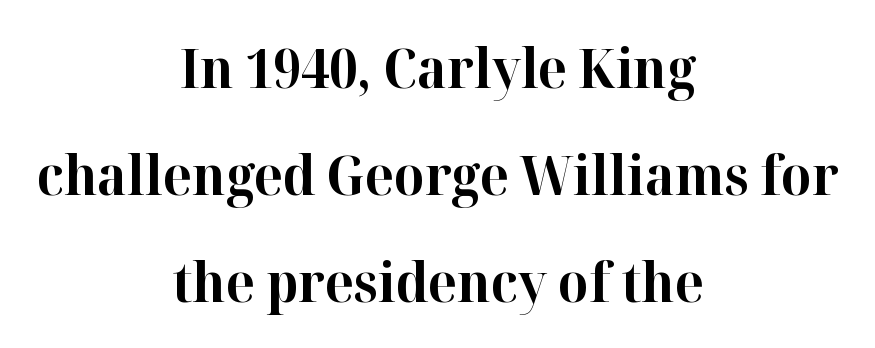
Q: Is the text bold? A: Yes.
Q: Is the text italic (slanted)? A: No, it is upright.
Q: Is the typeface a serif or a sans-serif typeface? A: Serif.
Q: Is the text underlined? A: No.
Q: How is the paragraph aligned? A: Centered.
Q: Is the spacing between letters normal or unusually wide? A: Normal.
Q: Is the spacing between lines tight, normal or loose? A: Loose.
Q: Width (condensed, normal, or wide)? A: Normal.
Q: Stroke contrast? A: High.
Q: x-height? A: Medium.
Q: Monospaced? A: No.
